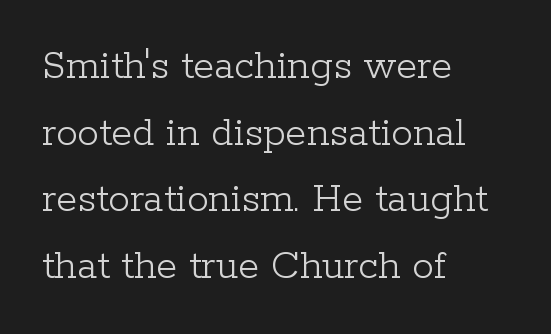
The image shows 43 px light serif type, upright; set left-aligned, normal line spacing (1.55x), normal letter spacing, not underlined; low stroke contrast and a medium x-height.
